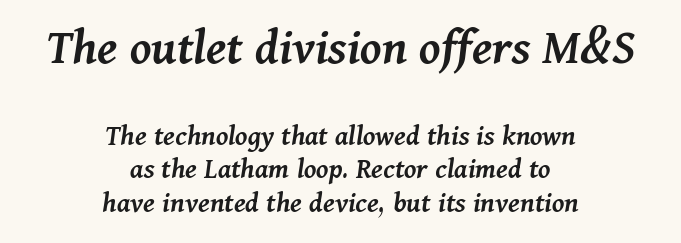
Q: Is the text bold? A: Semi-bold.
Q: Is the text italic (slanted)? A: Yes, it leans right by about 11 degrees.
Q: Is the text underlined? A: No.
Q: How is the paragraph aligned? A: Centered.
Q: Is the spacing between letters normal or unusually wide? A: Normal.
Q: Is the spacing between lines tight, normal or loose? A: Tight.
Q: Which block of text is set in a larger size, the first (top) or the second (bottom)? A: The first (top) one.
Q: Width (condensed, normal, or wide)? A: Normal.
Q: Stroke contrast? A: Medium.
Q: x-height? A: Medium.
Q: Monospaced? A: No.
